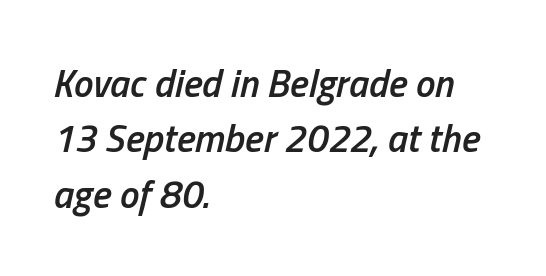
The image shows 39 px semibold, condensed type, italic (leaning right); set left-aligned, normal line spacing (1.42x), normal letter spacing, not underlined; low stroke contrast and a medium x-height.
